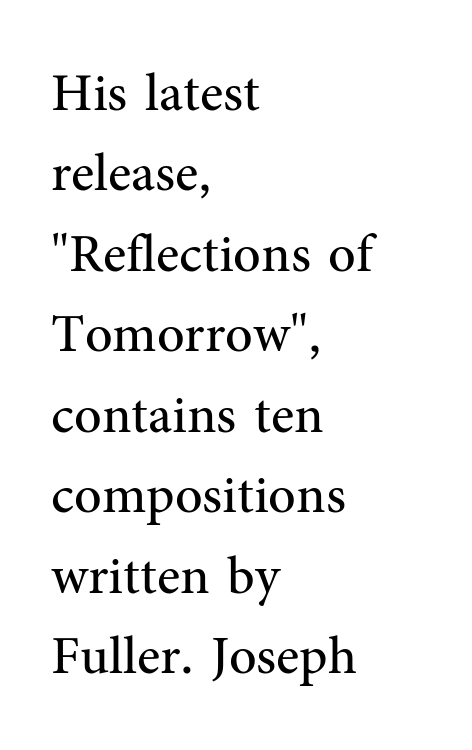
The image shows 54 px regular-weight serif type, upright; set left-aligned, normal line spacing (1.49x), normal letter spacing, not underlined; medium stroke contrast and a medium x-height.
